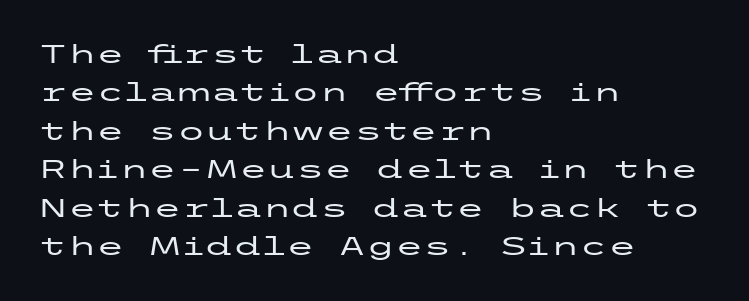
{"italic": "no", "underline": "no", "align": "left", "line_spacing": "normal", "line_spacing_ratio": 1.48, "letter_spacing": "normal", "letter_spacing_em": 0.0, "glyph_px": 26}
